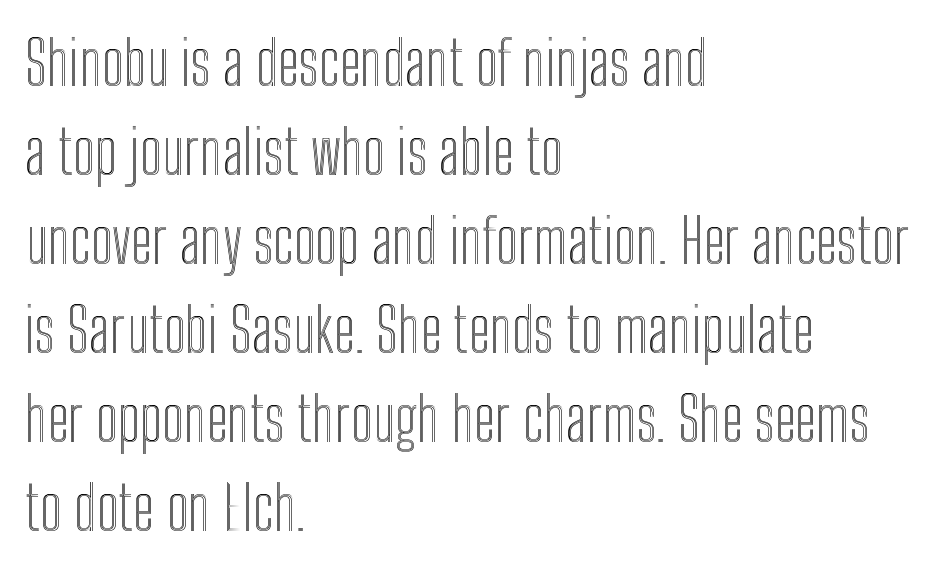
Q: Is the text italic (slanted)? A: No, it is upright.
Q: Is the text underlined? A: No.
Q: How is the paragraph aligned? A: Left-aligned.
Q: Is the spacing between letters normal or unusually wide? A: Normal.
Q: Is the spacing between lines tight, normal or loose? A: Normal.
Q: Width (condensed, normal, or wide)? A: Condensed.
Q: x-height? A: Medium.
Q: Monospaced? A: No.
